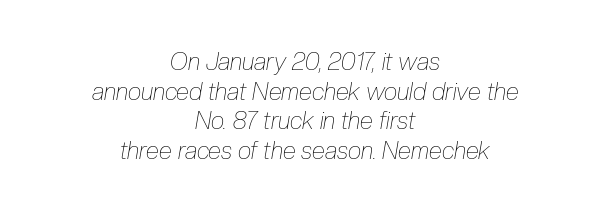
Q: Is the text bold? A: No.
Q: Is the text italic (slanted)? A: Yes, it leans right by about 10 degrees.
Q: Is the text underlined? A: No.
Q: How is the paragraph aligned? A: Centered.
Q: Is the spacing between letters normal or unusually wide? A: Normal.
